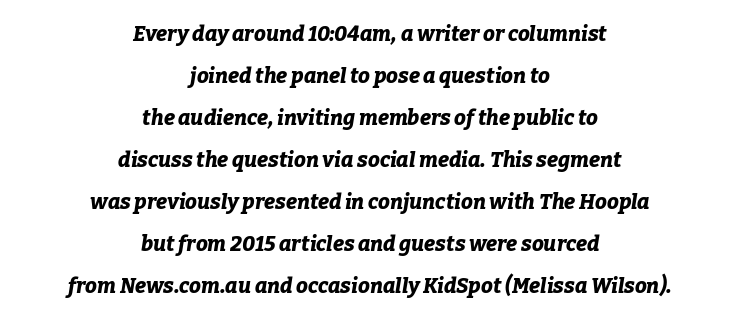
Q: Is the text bold? A: Yes.
Q: Is the text italic (slanted)? A: Yes, it leans right by about 9 degrees.
Q: Is the text underlined? A: No.
Q: How is the paragraph aligned? A: Centered.
Q: Is the spacing between letters normal or unusually wide? A: Normal.
Q: Is the spacing between lines tight, normal or loose? A: Loose.
